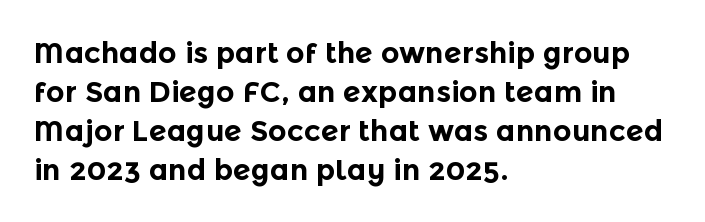
The image shows 29 px bold sans-serif type, upright; set left-aligned, normal line spacing (1.34x), normal letter spacing, not underlined; a medium x-height.
